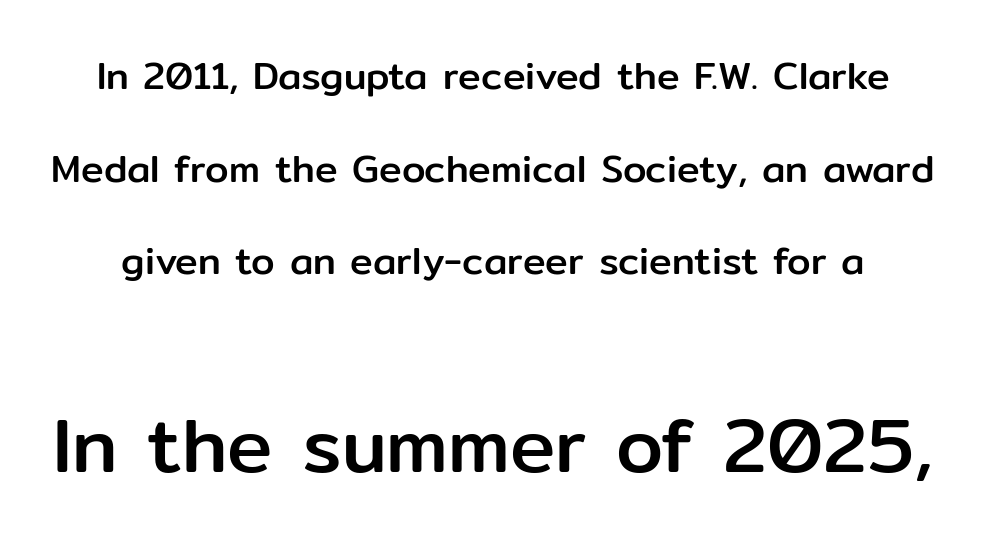
{"serif": "no", "italic": "no", "width": "normal", "stroke_contrast": "low", "x_height": "medium", "monospaced": "no", "underline": "no", "line_spacing": "loose", "line_spacing_ratio": 2.44, "letter_spacing": "normal", "letter_spacing_em": 0.0, "larger_block": "second", "size_ratio": 2.0, "glyph_px": 76}
